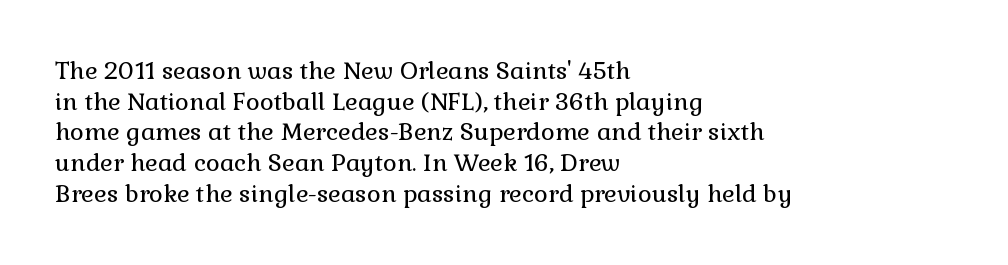
Q: Is the text bold? A: No.
Q: Is the text italic (slanted)? A: No, it is upright.
Q: Is the text underlined? A: No.
Q: How is the paragraph aligned? A: Left-aligned.
Q: Is the spacing between letters normal or unusually wide? A: Normal.
Q: Is the spacing between lines tight, normal or loose? A: Normal.
